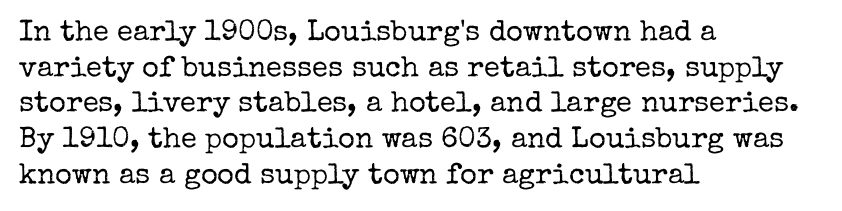
Q: Is the text bold? A: No.
Q: Is the text italic (slanted)? A: No, it is upright.
Q: Is the typeface a serif or a sans-serif typeface? A: Serif.
Q: Is the text underlined? A: No.
Q: How is the paragraph aligned? A: Left-aligned.
Q: Is the spacing between letters normal or unusually wide? A: Normal.
Q: Width (condensed, normal, or wide)? A: Normal.
Q: Stroke contrast? A: Low.
Q: x-height? A: Medium.
Q: Monospaced? A: No.
